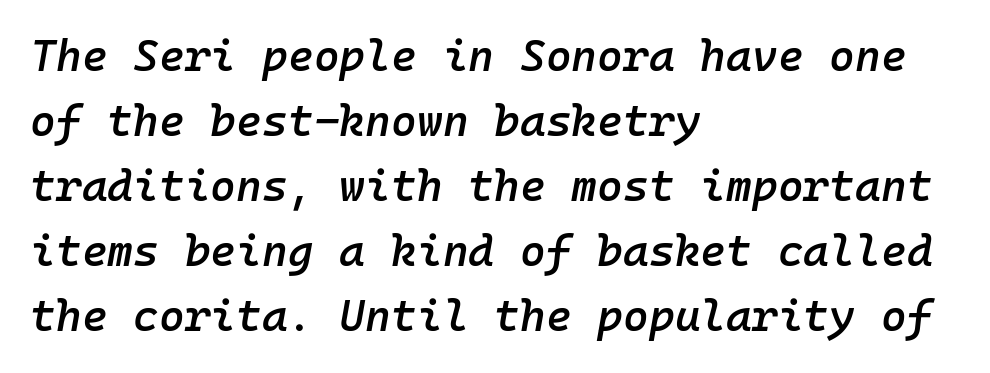
Q: Is the text bold? A: Semi-bold.
Q: Is the text italic (slanted)? A: Yes, it leans right by about 10 degrees.
Q: Is the text underlined? A: No.
Q: How is the paragraph aligned? A: Left-aligned.
Q: Is the spacing between letters normal or unusually wide? A: Normal.
Q: Is the spacing between lines tight, normal or loose? A: Normal.
Q: Width (condensed, normal, or wide)? A: Normal.
Q: Stroke contrast? A: Low.
Q: x-height? A: Medium.
Q: Monospaced? A: Yes.
